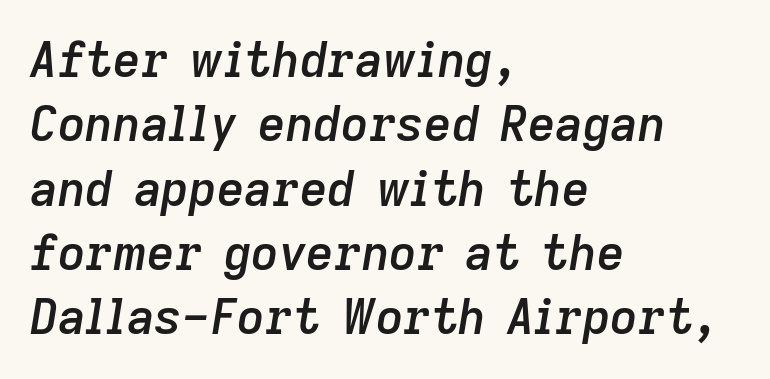
Italic? Definitely — the glyphs are oblique. This block has exactly the height ordinary leading produces. These lines carry some extra weight — a demibold, not a full bold. This sample uses plain, unmodified letter spacing.
